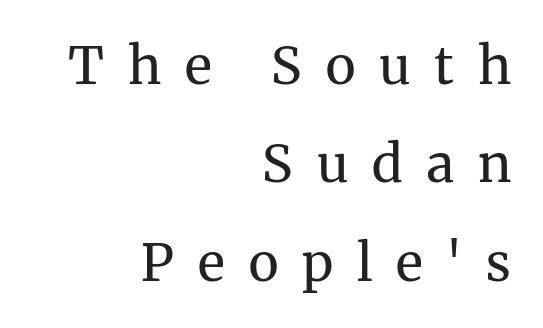
Q: Is the text bold? A: No.
Q: Is the text italic (slanted)? A: No, it is upright.
Q: Is the typeface a serif or a sans-serif typeface? A: Serif.
Q: Is the text underlined? A: No.
Q: How is the paragraph aligned? A: Right-aligned.
Q: Is the spacing between letters normal or unusually wide? A: Unusually wide.
Q: Width (condensed, normal, or wide)? A: Normal.
Q: Stroke contrast? A: Medium.
Q: x-height? A: Medium.
Q: Monospaced? A: No.
